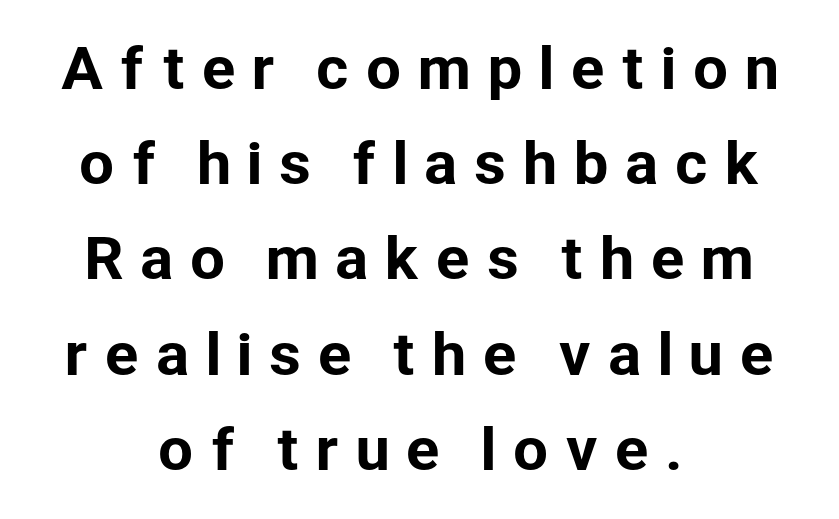
{"serif": "no", "italic": "no", "width": "normal", "stroke_contrast": "low", "x_height": "medium", "monospaced": "no", "underline": "no", "align": "center", "line_spacing": "normal", "line_spacing_ratio": 1.7, "letter_spacing": "wide", "letter_spacing_em": 0.26, "glyph_px": 56}
